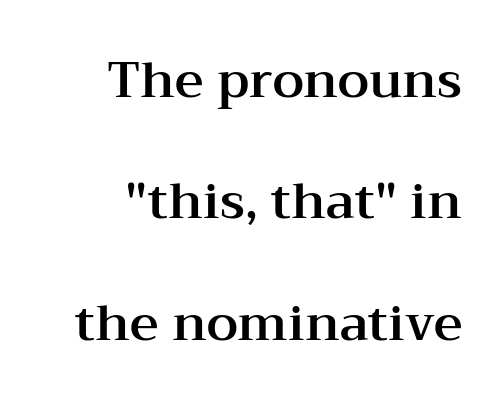
Beneath every word, the page is bare. The rendering anchors every line to the right-hand side. You could not count columns in this text — the font is proportionally spaced. Posture: vertical.
